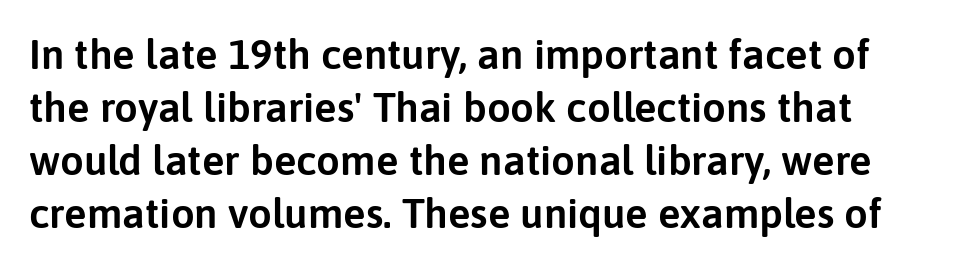
Q: Is the text italic (slanted)? A: No, it is upright.
Q: Is the typeface a serif or a sans-serif typeface? A: Sans-serif.
Q: Is the text underlined? A: No.
Q: Is the spacing between letters normal or unusually wide? A: Normal.
Q: Is the spacing between lines tight, normal or loose? A: Normal.
Q: Width (condensed, normal, or wide)? A: Normal.
Q: Stroke contrast? A: Low.
Q: x-height? A: Medium.
Q: Monospaced? A: No.
